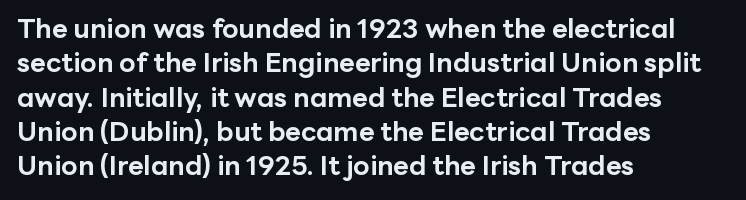
A typesetter would mark this as roman, not italic. Does the copy run flush right? No — it runs flush left. These words are printed bold, with thick strokes throughout. Successive baselines arrive at the customary interval. Caption: standard tracking, unaltered.
